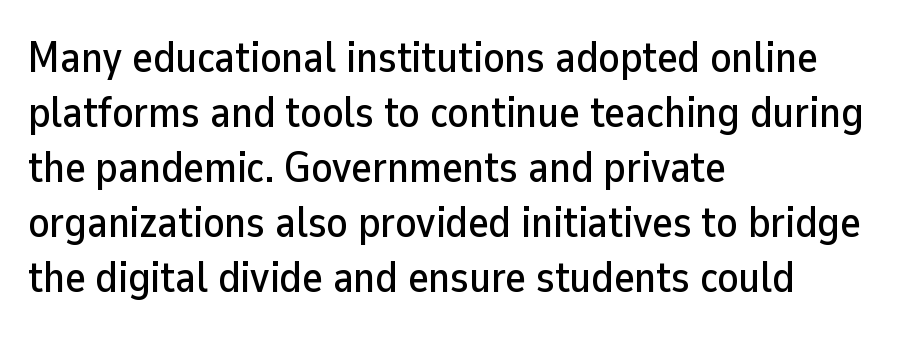
{"serif": "no", "italic": "no", "width": "normal", "stroke_contrast": "low", "x_height": "medium", "monospaced": "no", "underline": "no", "align": "left", "line_spacing": "normal", "line_spacing_ratio": 1.28, "letter_spacing": "normal", "letter_spacing_em": 0.0, "glyph_px": 43}
